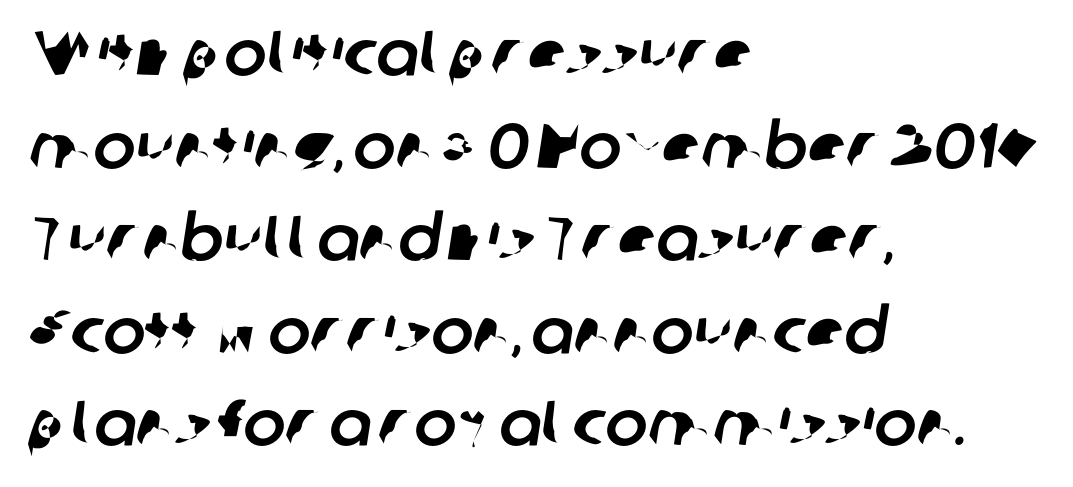
The image shows 63 px sans-serif type; set left-aligned, normal line spacing (1.47x), normal letter spacing, not underlined; low stroke contrast and a medium x-height.
